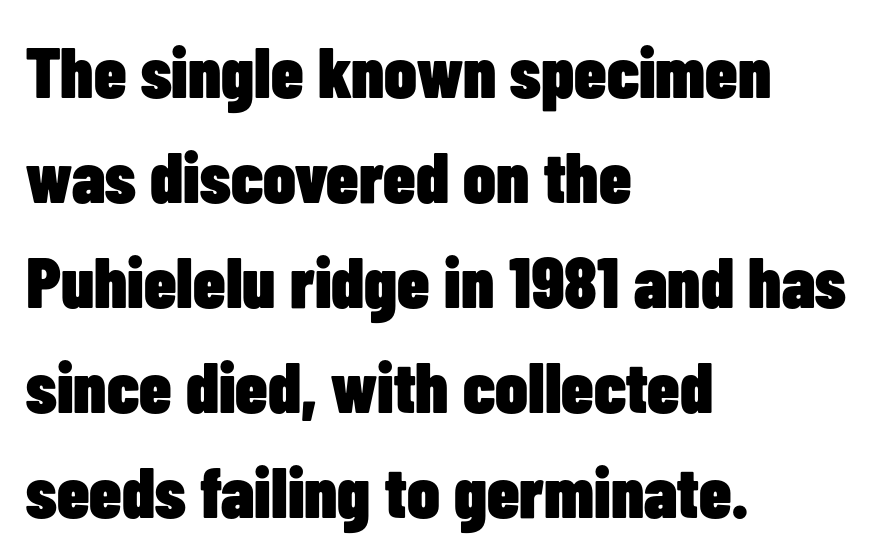
Q: Is the text bold? A: Yes.
Q: Is the text italic (slanted)? A: No, it is upright.
Q: Is the typeface a serif or a sans-serif typeface? A: Sans-serif.
Q: Is the text underlined? A: No.
Q: How is the paragraph aligned? A: Left-aligned.
Q: Is the spacing between letters normal or unusually wide? A: Normal.
Q: Is the spacing between lines tight, normal or loose? A: Normal.
Q: Width (condensed, normal, or wide)? A: Condensed.
Q: Stroke contrast? A: Low.
Q: x-height? A: Medium.
Q: Monospaced? A: No.
